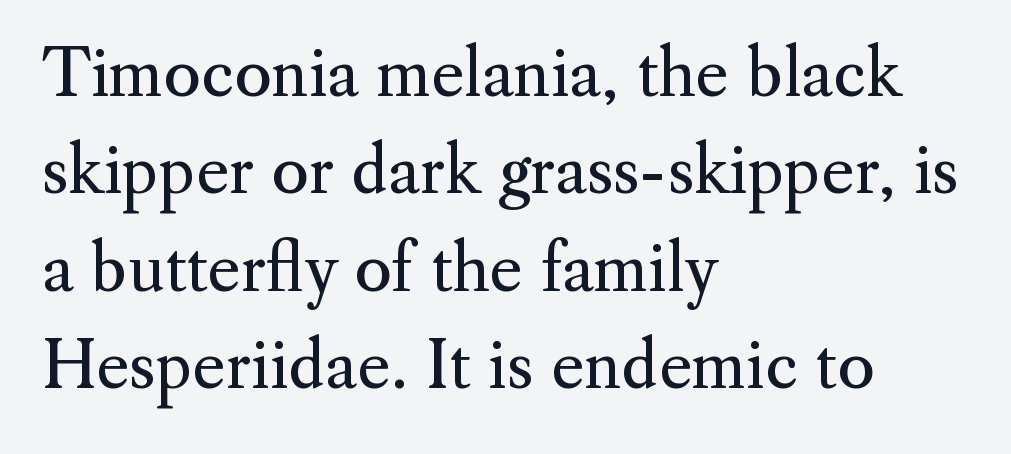
Q: Is the text bold? A: No.
Q: Is the text italic (slanted)? A: No, it is upright.
Q: Is the typeface a serif or a sans-serif typeface? A: Serif.
Q: Is the text underlined? A: No.
Q: How is the paragraph aligned? A: Left-aligned.
Q: Is the spacing between letters normal or unusually wide? A: Normal.
Q: Is the spacing between lines tight, normal or loose? A: Normal.
Q: Width (condensed, normal, or wide)? A: Normal.
Q: Stroke contrast? A: Medium.
Q: x-height? A: Small.
Q: Monospaced? A: No.
